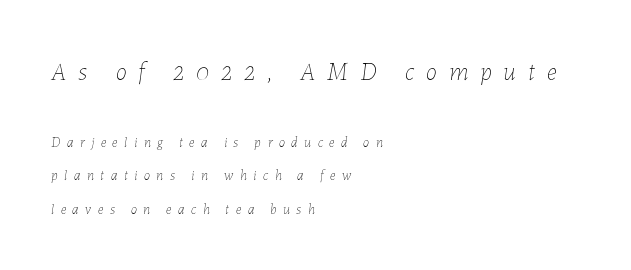
{"italic": "yes", "lean": "right", "slant_degrees": 7, "bold": "no", "underline": "no", "align": "left", "line_spacing": "loose", "line_spacing_ratio": 2.37, "letter_spacing": "wide", "letter_spacing_em": 0.47, "larger_block": "first", "size_ratio": 1.79, "glyph_px": 25}
